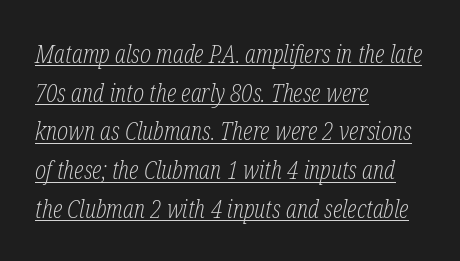
You could call the tracking neutral — neither tight nor loose. Honestly, the underline is the first thing you notice here. An italicized treatment has been applied to the whole sample. The face looks like a standard text weight, possibly lighter. Leading: standard. Reading down the block, your eye returns to a fixed left position each line.
